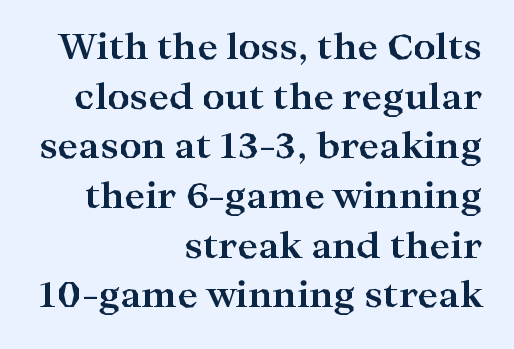
Q: Is the text bold? A: Yes.
Q: Is the text italic (slanted)? A: No, it is upright.
Q: Is the typeface a serif or a sans-serif typeface? A: Serif.
Q: Is the text underlined? A: No.
Q: How is the paragraph aligned? A: Right-aligned.
Q: Is the spacing between letters normal or unusually wide? A: Normal.
Q: Is the spacing between lines tight, normal or loose? A: Normal.
Q: Width (condensed, normal, or wide)? A: Wide.
Q: Stroke contrast? A: High.
Q: x-height? A: Medium.
Q: Monospaced? A: No.
